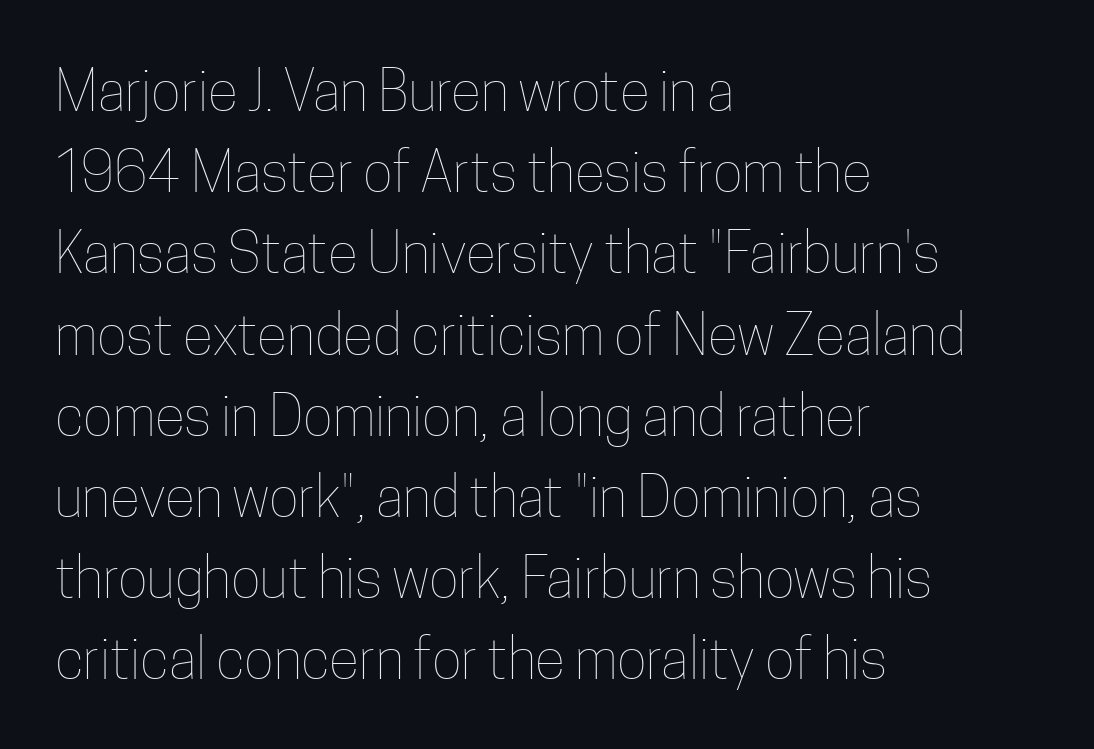
How would I describe the line gaps? Plain and ordinary. A student would call this left alignment; a typographer would say flush left, rag right. Words appear dense and cohesive because spacing is normal. Is this a fixed-width face? No — the glyphs have proportional, varying widths.
